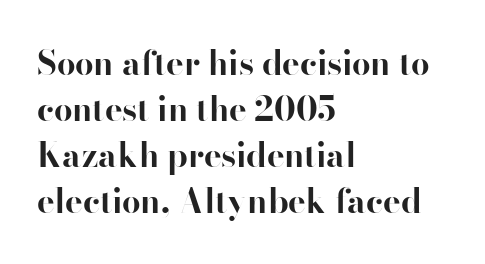
Characters remain perfectly vertical along every line. Regarding leading, the lines here are spaced in the standard way. Serifs: no, the terminals of the letterforms are clean. A classic flush-left, rag-right setting is used for this passage. Spacing between characters is what you'd get straight out of the box. The strokes are fattened all the way to bold.
